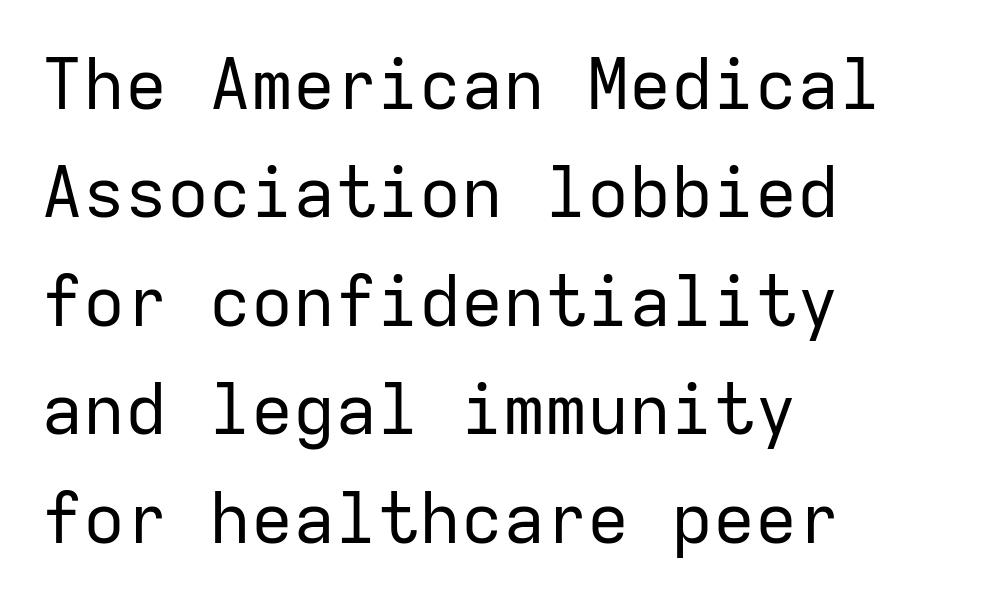
The image shows 70 px regular-weight sans-serif type, upright, monospaced; set left-aligned, normal line spacing (1.55x), normal letter spacing, not underlined; low stroke contrast and a medium x-height.
